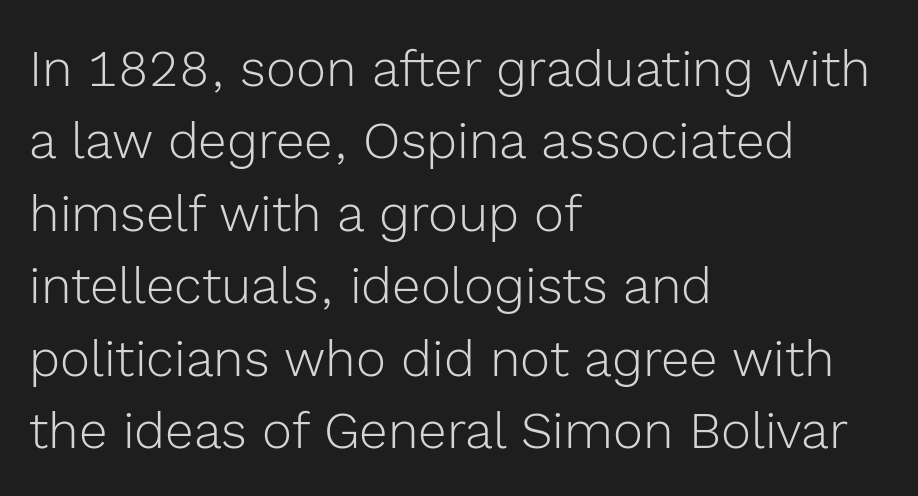
Q: Is the text bold? A: No.
Q: Is the text italic (slanted)? A: No, it is upright.
Q: Is the typeface a serif or a sans-serif typeface? A: Sans-serif.
Q: Is the text underlined? A: No.
Q: How is the paragraph aligned? A: Left-aligned.
Q: Is the spacing between letters normal or unusually wide? A: Normal.
Q: Is the spacing between lines tight, normal or loose? A: Normal.
Q: Width (condensed, normal, or wide)? A: Normal.
Q: x-height? A: Medium.
Q: Monospaced? A: No.
